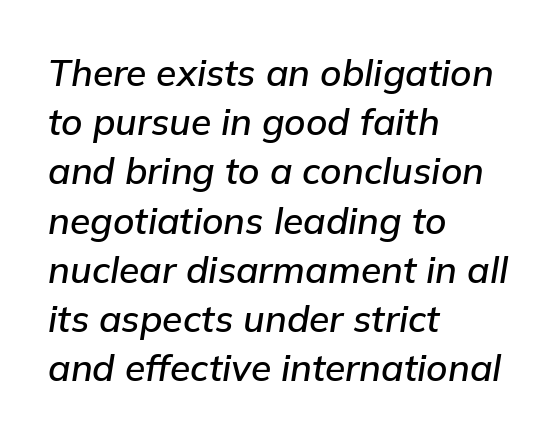
Each letter keeps its own natural width here, so spacing adapts to shape. Does the copy run flush right? No — it runs flush left. Letter spacing: default. Line spacing here is normal.
